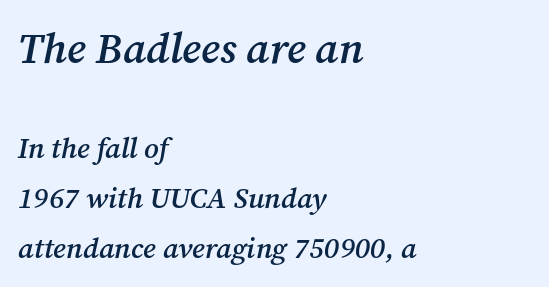
Q: Is the text bold? A: Semi-bold.
Q: Is the text italic (slanted)? A: Yes, it leans right by about 12 degrees.
Q: Is the typeface a serif or a sans-serif typeface? A: Serif.
Q: Is the text underlined? A: No.
Q: How is the paragraph aligned? A: Left-aligned.
Q: Is the spacing between letters normal or unusually wide? A: Normal.
Q: Which block of text is set in a larger size, the first (top) or the second (bottom)? A: The first (top) one.
Q: Width (condensed, normal, or wide)? A: Normal.
Q: Stroke contrast? A: Medium.
Q: x-height? A: Medium.
Q: Monospaced? A: No.
